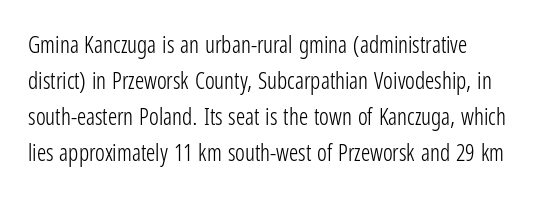
Q: Is the text bold? A: No.
Q: Is the text italic (slanted)? A: No, it is upright.
Q: Is the text underlined? A: No.
Q: How is the paragraph aligned? A: Left-aligned.
Q: Is the spacing between letters normal or unusually wide? A: Normal.
Q: Is the spacing between lines tight, normal or loose? A: Normal.
